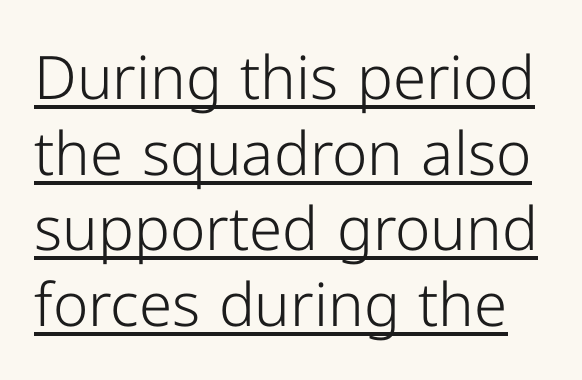
Unlike italic type, these characters show no tilt at all. Each stroke keeps to a modest, everyday thickness or less. If you measured baseline to baseline, you'd find a middling distance. The face used here is a sans, in the tradition of grotesques and geometrics. The horizontal fit of the characters is conventional and even. Honestly, the underline is the first thing you notice here.
